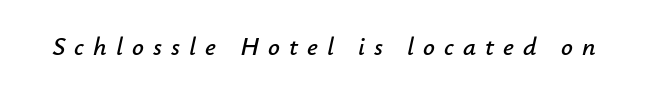
The image shows 26 px text type, italic (leaning right); set unusually wide letter spacing (+0.35 em), not underlined.
